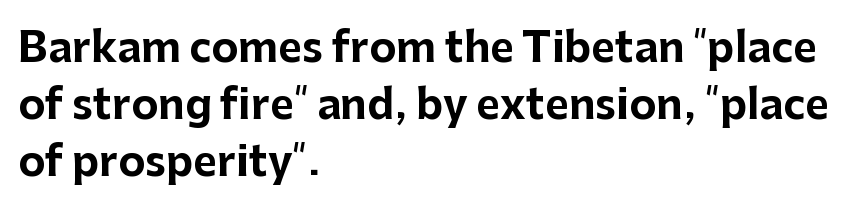
This rendering features lettering with no underline. The characters display no serif detailing; their extremities are plain. Each letter keeps its own natural width here, so spacing adapts to shape. These lines are set flush left with a ragged right edge. Reading down the column, the eye jumps a familiar distance to each next line.
